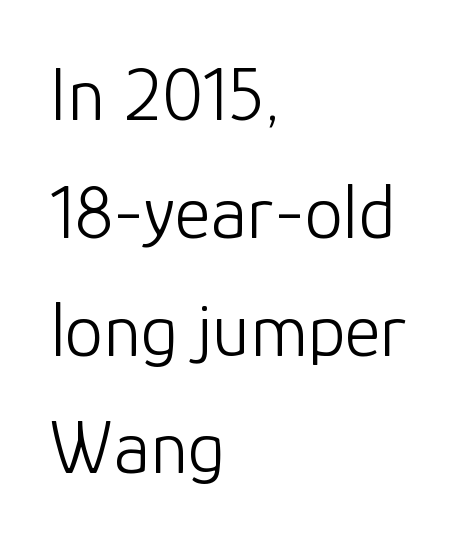
Clear beneath every line of the passage. Looks like regular typesetting: each glyph gets only the width it needs. What kind of face is this? One without serifs — a sans. Does the lettering tilt? It doesn't — this is upright.
